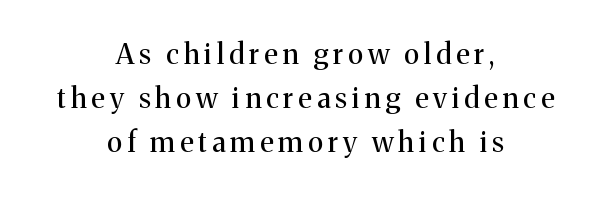
Q: Is the text bold? A: No.
Q: Is the text italic (slanted)? A: No, it is upright.
Q: Is the typeface a serif or a sans-serif typeface? A: Serif.
Q: Is the text underlined? A: No.
Q: How is the paragraph aligned? A: Centered.
Q: Is the spacing between lines tight, normal or loose? A: Normal.
Q: Width (condensed, normal, or wide)? A: Normal.
Q: Stroke contrast? A: Medium.
Q: x-height? A: Medium.
Q: Monospaced? A: No.
